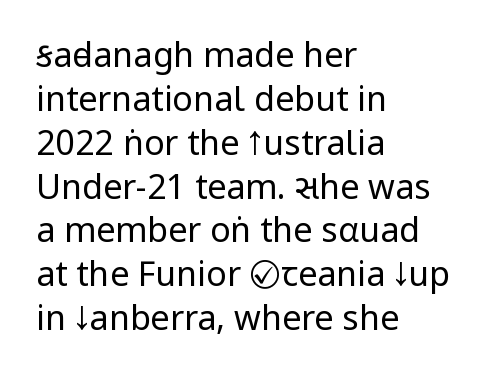
The image shows 34 px regular-weight, condensed sans-serif type, upright; set left-aligned, normal line spacing (1.29x), normal letter spacing, not underlined; low stroke contrast and a large x-height.
